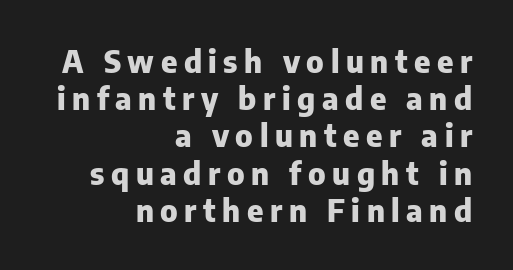
Q: Is the text bold? A: Yes.
Q: Is the text italic (slanted)? A: No, it is upright.
Q: Is the typeface a serif or a sans-serif typeface? A: Sans-serif.
Q: Is the text underlined? A: No.
Q: How is the paragraph aligned? A: Right-aligned.
Q: Is the spacing between letters normal or unusually wide? A: Unusually wide.
Q: Width (condensed, normal, or wide)? A: Normal.
Q: Stroke contrast? A: Low.
Q: x-height? A: Medium.
Q: Monospaced? A: No.
